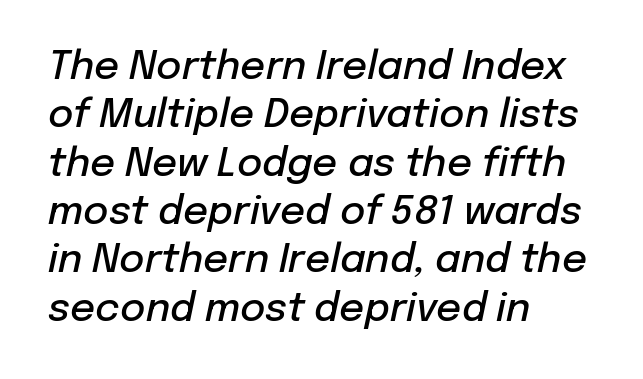
Q: Is the text bold? A: Semi-bold.
Q: Is the text italic (slanted)? A: Yes, it leans right by about 12 degrees.
Q: Is the text underlined? A: No.
Q: How is the paragraph aligned? A: Left-aligned.
Q: Is the spacing between letters normal or unusually wide? A: Normal.
Q: Width (condensed, normal, or wide)? A: Normal.
Q: Stroke contrast? A: Low.
Q: x-height? A: Medium.
Q: Monospaced? A: No.
